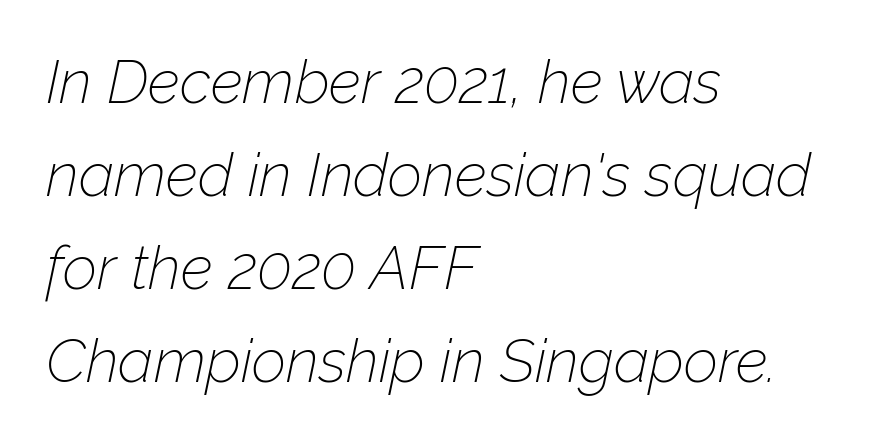
The image shows 60 px thin type, italic (leaning right); set left-aligned, normal line spacing (1.55x), normal letter spacing, not underlined; low stroke contrast and a medium x-height.
